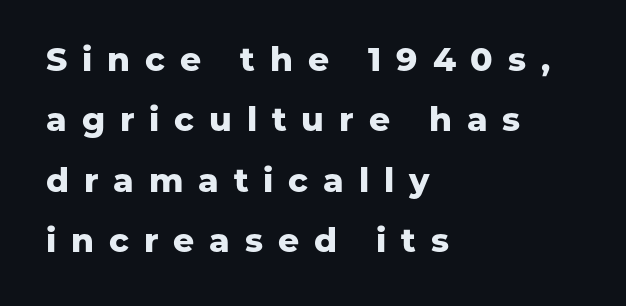
Q: Is the text bold? A: Yes.
Q: Is the text italic (slanted)? A: No, it is upright.
Q: Is the typeface a serif or a sans-serif typeface? A: Sans-serif.
Q: Is the text underlined? A: No.
Q: How is the paragraph aligned? A: Left-aligned.
Q: Is the spacing between letters normal or unusually wide? A: Unusually wide.
Q: Width (condensed, normal, or wide)? A: Normal.
Q: Stroke contrast? A: Low.
Q: x-height? A: Medium.
Q: Monospaced? A: No.
